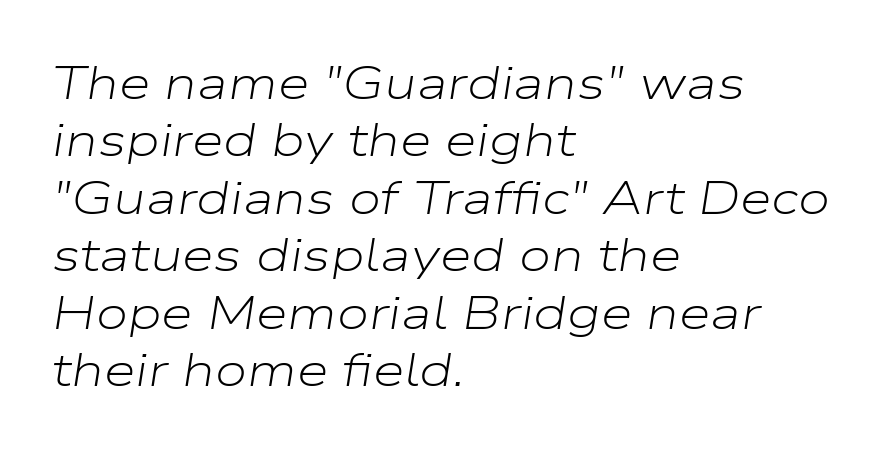
The image shows 46 px light, wide type, italic (leaning right); set left-aligned, normal line spacing (1.25x), normal letter spacing, not underlined; low stroke contrast and a medium x-height.
